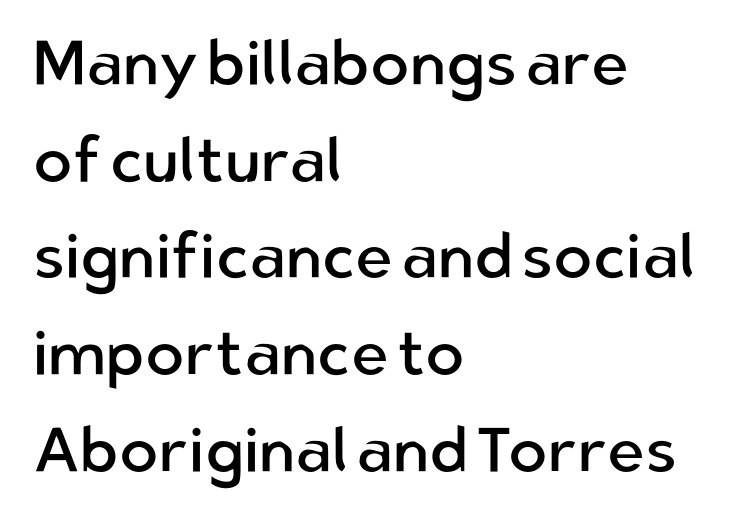
{"serif": "no", "italic": "no", "bold": "no", "weight": "regular", "width": "normal", "stroke_contrast": "low", "x_height": "medium", "monospaced": "no", "underline": "no", "align": "left", "line_spacing": "normal", "line_spacing_ratio": 1.51, "letter_spacing": "normal", "letter_spacing_em": 0.0, "glyph_px": 64}
